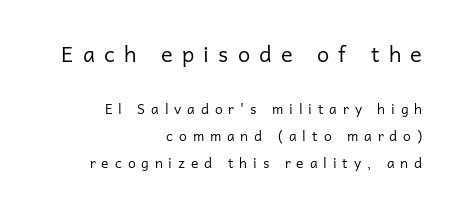
Q: Is the text bold? A: No.
Q: Is the text italic (slanted)? A: No, it is upright.
Q: Is the text underlined? A: No.
Q: How is the paragraph aligned? A: Right-aligned.
Q: Is the spacing between letters normal or unusually wide? A: Unusually wide.
Q: Is the spacing between lines tight, normal or loose? A: Loose.
Q: Which block of text is set in a larger size, the first (top) or the second (bottom)? A: The first (top) one.
